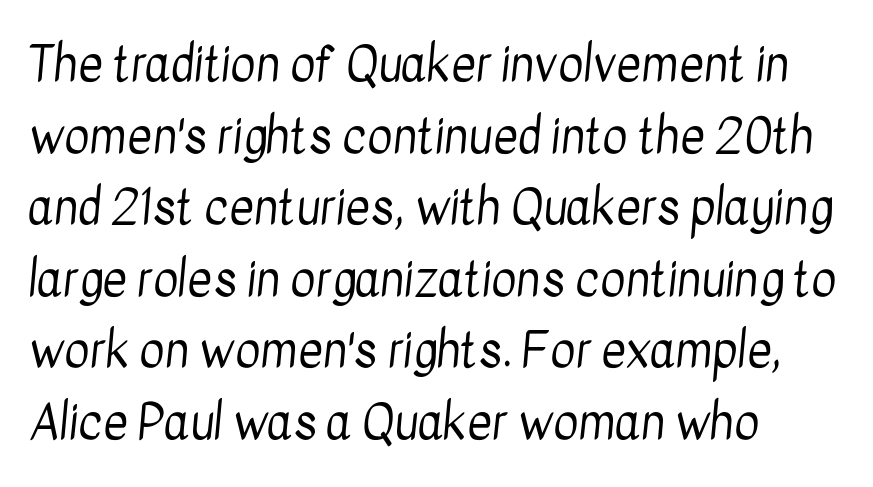
{"serif": "no", "bold": "no", "weight": "regular", "width": "condensed", "stroke_contrast": "low", "x_height": "medium", "monospaced": "no", "underline": "no", "align": "left", "line_spacing": "normal", "line_spacing_ratio": 1.49, "letter_spacing": "normal", "letter_spacing_em": 0.0, "glyph_px": 48}
